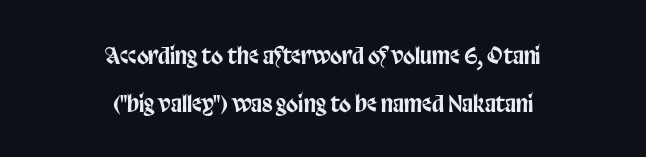
{"italic": "no", "underline": "no", "align": "center", "line_spacing": "loose", "line_spacing_ratio": 2.17, "letter_spacing": "normal", "letter_spacing_em": 0.0, "glyph_px": 22}
